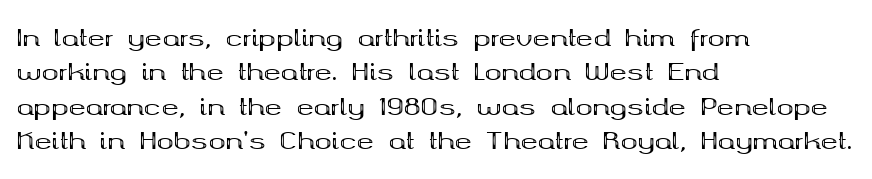
The image shows 23 px bold type, upright; set left-aligned, normal line spacing (1.5x), normal letter spacing, not underlined.
